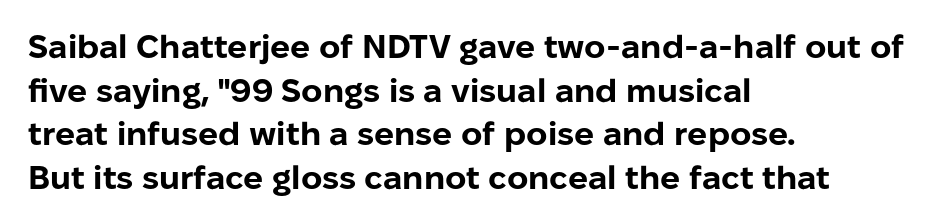
{"serif": "no", "italic": "no", "bold": "yes", "weight": "bold", "width": "normal", "stroke_contrast": "low", "x_height": "medium", "monospaced": "no", "underline": "no", "align": "left", "line_spacing": "normal", "line_spacing_ratio": 1.32, "letter_spacing": "normal", "letter_spacing_em": 0.0, "glyph_px": 33}
